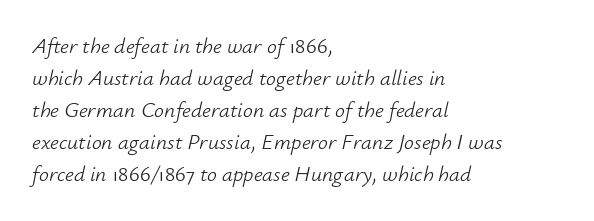
{"italic": "yes", "lean": "right", "slant_degrees": 12, "bold": "no", "underline": "no", "align": "left", "line_spacing": "normal", "line_spacing_ratio": 1.46, "letter_spacing": "normal", "letter_spacing_em": 0.0, "glyph_px": 22}
